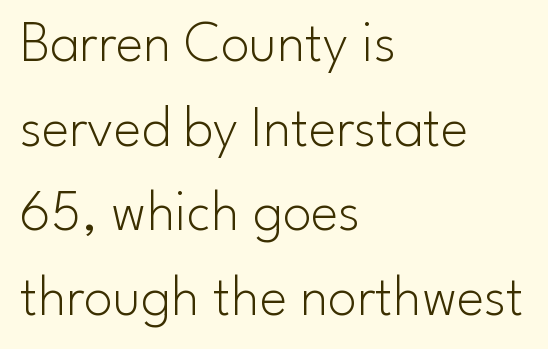
The image shows 58 px light sans-serif type, upright; set left-aligned, normal line spacing (1.46x), normal letter spacing, not underlined; low stroke contrast and a small x-height.
